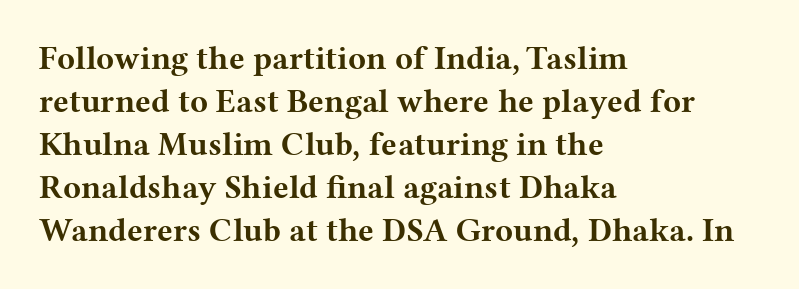
{"serif": "yes", "italic": "no", "bold": "yes", "weight": "bold", "width": "wide", "stroke_contrast": "medium", "x_height": "medium", "monospaced": "no", "underline": "no", "align": "left", "line_spacing": "normal", "line_spacing_ratio": 1.3, "letter_spacing": "normal", "letter_spacing_em": 0.0, "glyph_px": 33}
